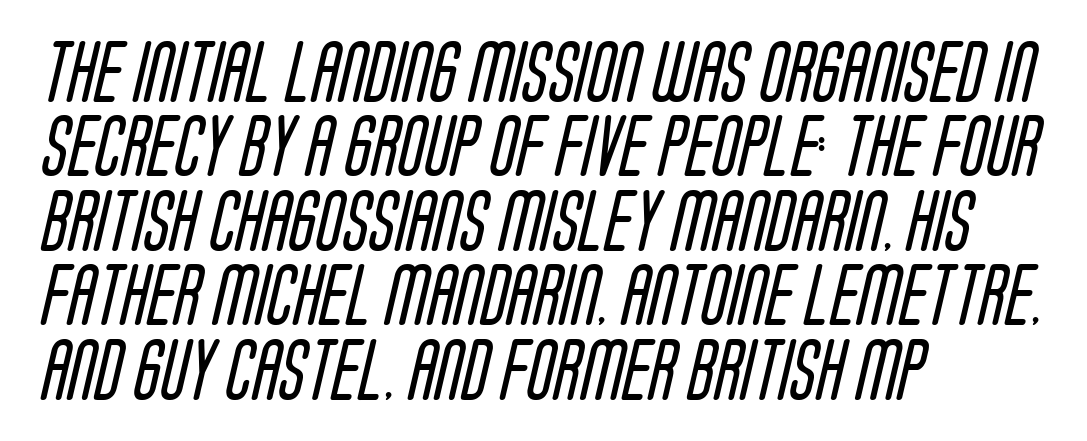
Q: Is the text bold? A: No.
Q: Is the typeface a serif or a sans-serif typeface? A: Sans-serif.
Q: Is the text underlined? A: No.
Q: How is the paragraph aligned? A: Left-aligned.
Q: Is the spacing between letters normal or unusually wide? A: Normal.
Q: Width (condensed, normal, or wide)? A: Condensed.
Q: Stroke contrast? A: Low.
Q: x-height? A: Large.
Q: Monospaced? A: No.
